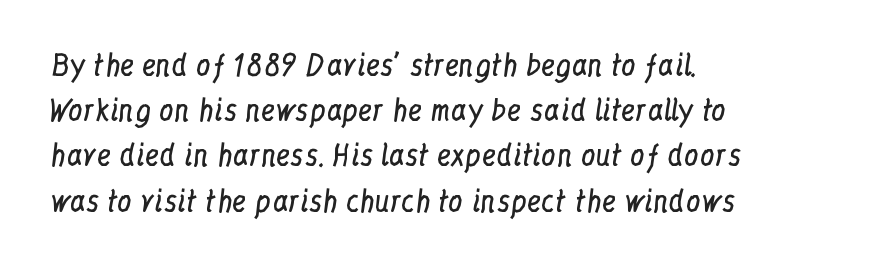
{"serif": "yes", "bold": "no", "weight": "regular", "width": "condensed", "stroke_contrast": "low", "x_height": "medium", "monospaced": "no", "underline": "no", "align": "left", "line_spacing": "normal", "line_spacing_ratio": 1.56, "letter_spacing": "normal", "letter_spacing_em": 0.0, "glyph_px": 29}
